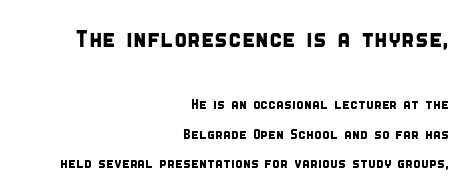
Spacing between characters is what you'd get straight out of the box. Bare-footed words on every line. Honestly, the rows look like they've been pulled way apart. Every row of glyphs terminates at an identical x-position on the right. Here the first block reads like a headline and the second like body copy.
